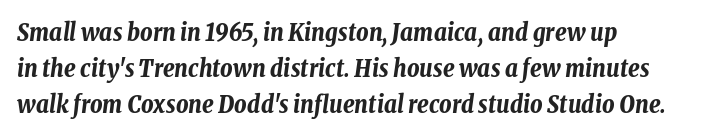
The image shows 24 px bold type, italic (leaning right); set left-aligned, normal line spacing (1.51x), normal letter spacing, not underlined.
